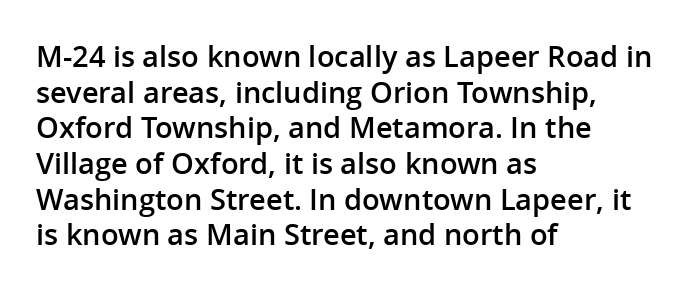
{"serif": "no", "italic": "no", "bold": "semi", "weight": "semibold", "width": "normal", "stroke_contrast": "low", "x_height": "medium", "monospaced": "no", "underline": "no", "align": "left", "line_spacing_ratio": 1.23, "letter_spacing": "normal", "letter_spacing_em": 0.0, "glyph_px": 29}
